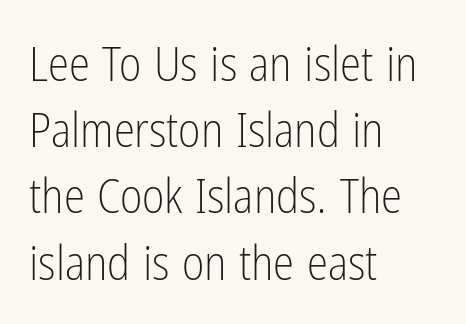
{"serif": "no", "italic": "no", "bold": "no", "weight": "light", "width": "condensed", "stroke_contrast": "low", "x_height": "medium", "monospaced": "no", "underline": "no", "align": "left", "line_spacing": "normal", "line_spacing_ratio": 1.38, "letter_spacing": "normal", "letter_spacing_em": 0.0, "glyph_px": 48}
